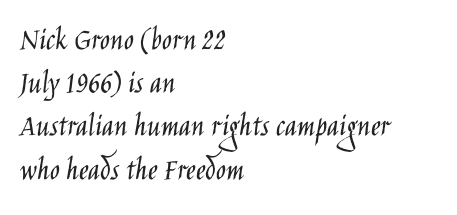
{"serif": "no", "bold": "no", "weight": "light", "width": "condensed", "stroke_contrast": "low", "x_height": "large", "monospaced": "no", "underline": "no", "align": "left", "line_spacing": "normal", "line_spacing_ratio": 1.31, "letter_spacing": "normal", "letter_spacing_em": 0.0, "glyph_px": 33}
